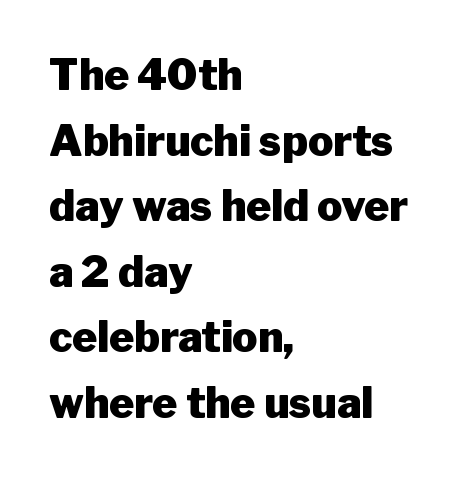
The image shows 42 px heavy sans-serif type, upright; set left-aligned, normal line spacing (1.56x), normal letter spacing, not underlined; low stroke contrast and a medium x-height.
